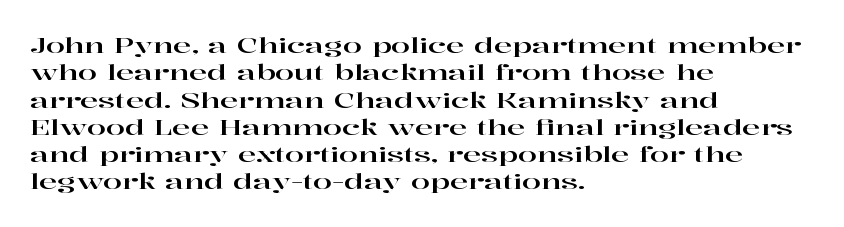
The image shows 22 px text type, upright; set left-aligned, line spacing 1.24x, normal letter spacing, not underlined.
